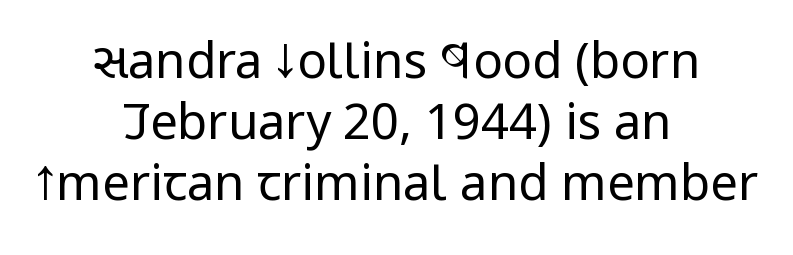
{"serif": "no", "italic": "no", "bold": "no", "weight": "regular", "width": "condensed", "stroke_contrast": "low", "x_height": "large", "monospaced": "no", "underline": "no", "align": "center", "line_spacing": "normal", "line_spacing_ratio": 1.25, "letter_spacing": "normal", "letter_spacing_em": 0.0, "glyph_px": 49}
